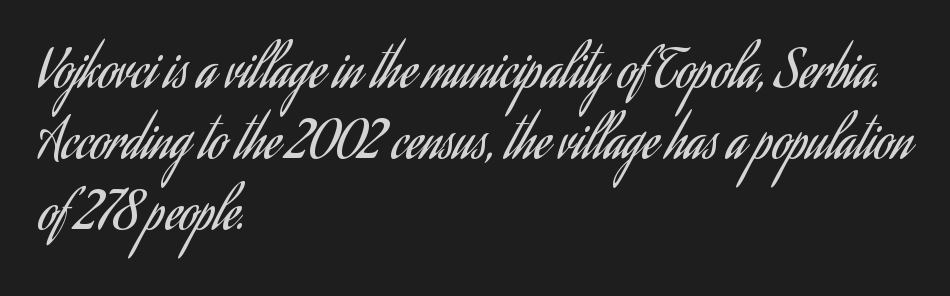
Spacing verdict: proportional, widths tailored to each character. Does the leading feel generous? No, just average. Reading down the block, your eye returns to a fixed left position each line. The letters sit at their default tracking, neither squeezed nor spread.
